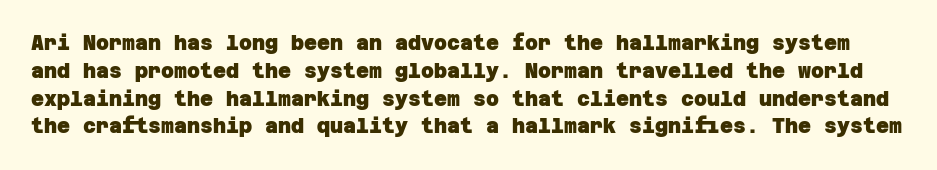
A clean baseline with only descenders dipping below it. One glance says typical: line gaps are just what's usual. Honestly, the letter spacing is just normal — you wouldn't notice it. Each glyph is drawn with heavy, bold strokes.
